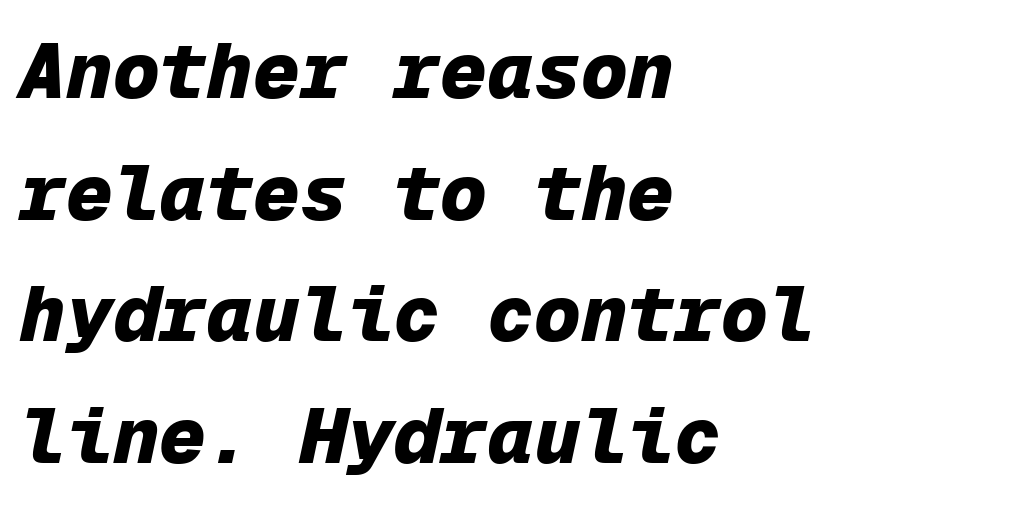
The image shows 78 px heavy type, italic (leaning right), monospaced; set left-aligned, normal line spacing (1.56x), normal letter spacing, not underlined; low stroke contrast and a medium x-height.
